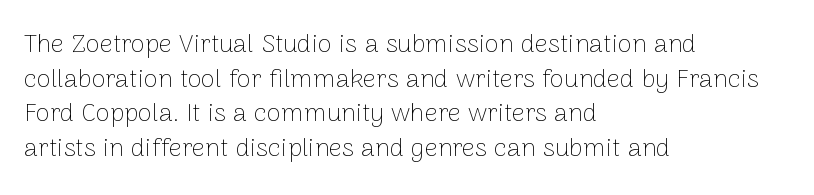
The image shows 26 px text type, upright; set left-aligned, normal line spacing (1.33x), normal letter spacing, not underlined.
